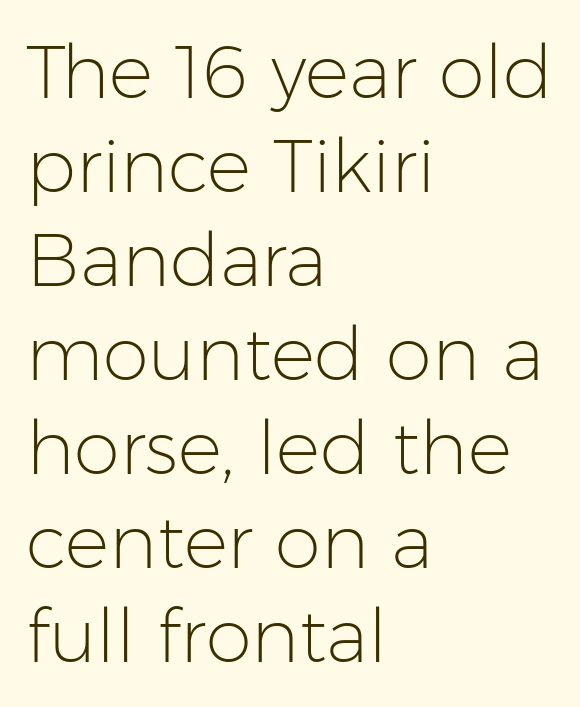
A classic flush-left, rag-right setting is used for this passage. The face used here is rendered with its standard letterfit. Compared with typical paragraphs, the rows here are spaced about the same. A typesetter would call this proportional, since set widths differ per character.
